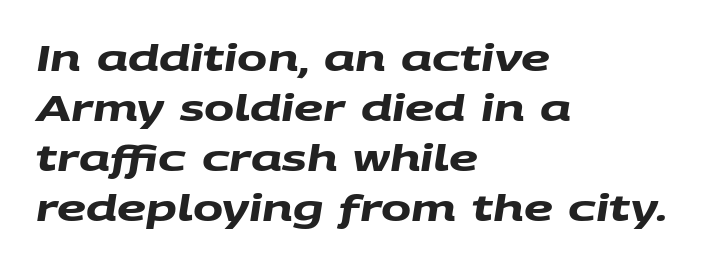
The image shows 36 px heavy, wide sans-serif type; set left-aligned, normal line spacing (1.39x), normal letter spacing, not underlined; medium stroke contrast and a large x-height.
